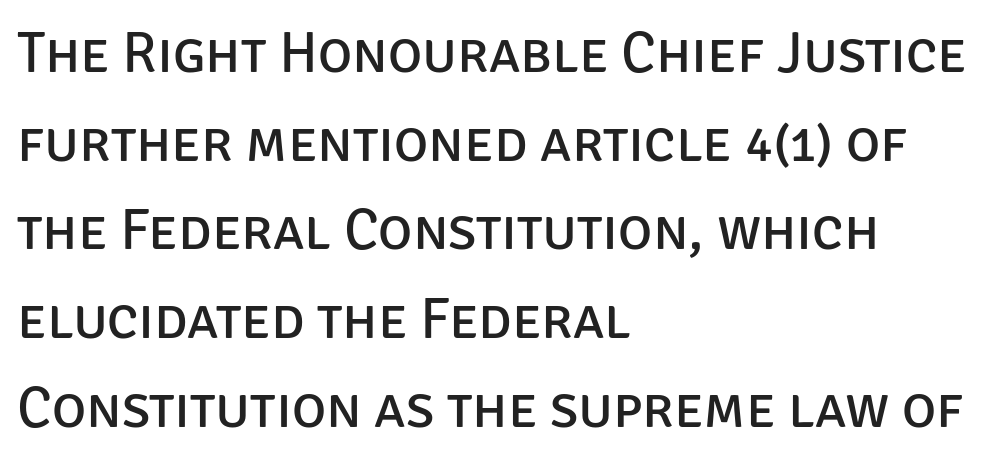
{"serif": "no", "italic": "no", "bold": "no", "weight": "regular", "width": "normal", "stroke_contrast": "low", "x_height": "large", "monospaced": "no", "underline": "no", "align": "left", "line_spacing": "normal", "line_spacing_ratio": 1.53, "letter_spacing": "normal", "letter_spacing_em": 0.0, "glyph_px": 58}
